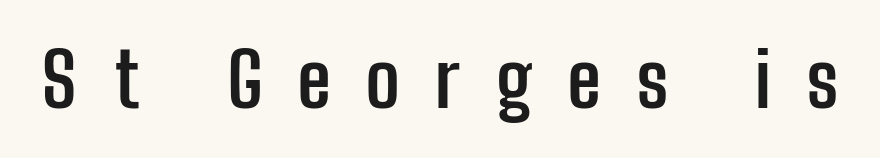
The image shows 76 px semibold, condensed sans-serif type, upright; set unusually wide letter spacing (+0.46 em), not underlined; low stroke contrast and a medium x-height.
